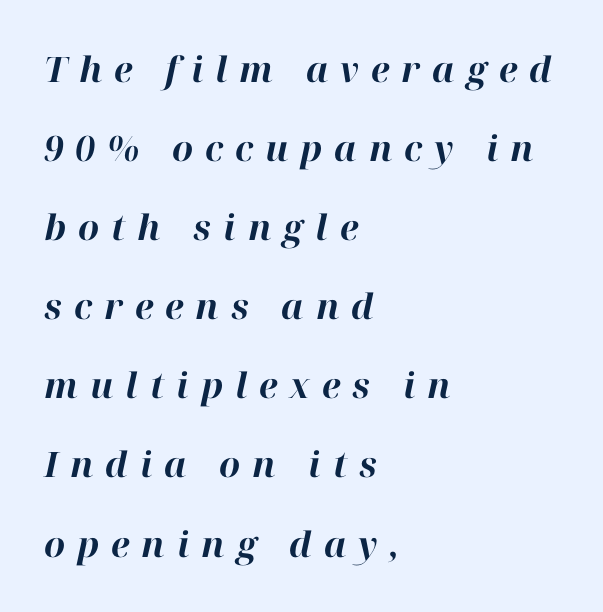
{"italic": "yes", "lean": "right", "slant_degrees": 12, "bold": "yes", "weight": "bold", "width": "normal", "stroke_contrast": "high", "x_height": "medium", "monospaced": "no", "underline": "no", "align": "left", "line_spacing": "loose", "line_spacing_ratio": 2.26, "letter_spacing": "wide", "letter_spacing_em": 0.34, "glyph_px": 35}
